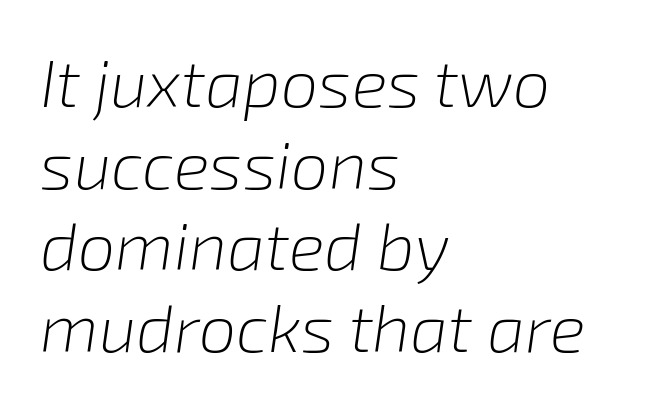
Q: Is the text bold? A: No.
Q: Is the text italic (slanted)? A: Yes, it leans right by about 8 degrees.
Q: Is the text underlined? A: No.
Q: How is the paragraph aligned? A: Left-aligned.
Q: Is the spacing between letters normal or unusually wide? A: Normal.
Q: Width (condensed, normal, or wide)? A: Normal.
Q: Stroke contrast? A: Low.
Q: x-height? A: Medium.
Q: Monospaced? A: No.
